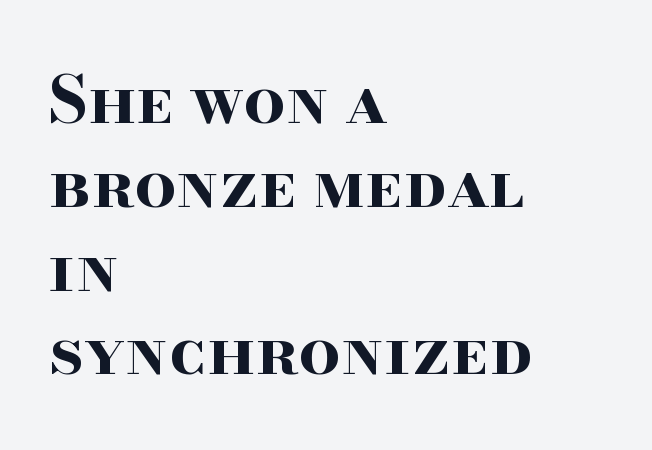
These lines are set flush left with a ragged right edge. Ordinary non-slanted type is in use. You could call the tracking neutral — neither tight nor loose. The letters advance in unequal steps, a hallmark of proportional type. Is the type bold? Yes — the strokes are clearly thick and heavy. These lines are composed in type with serifs.
